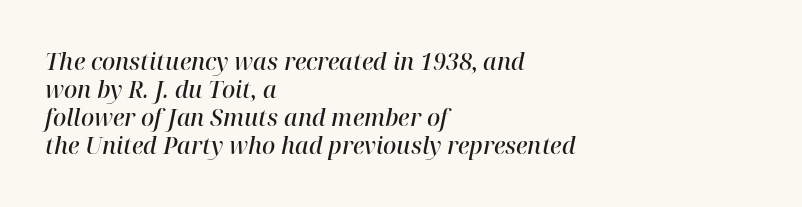
{"italic": "yes", "lean": "right", "slant_degrees": 12, "bold": "semi", "underline": "no", "align": "left", "line_spacing_ratio": 1.22, "letter_spacing": "normal", "letter_spacing_em": 0.0, "glyph_px": 23}
